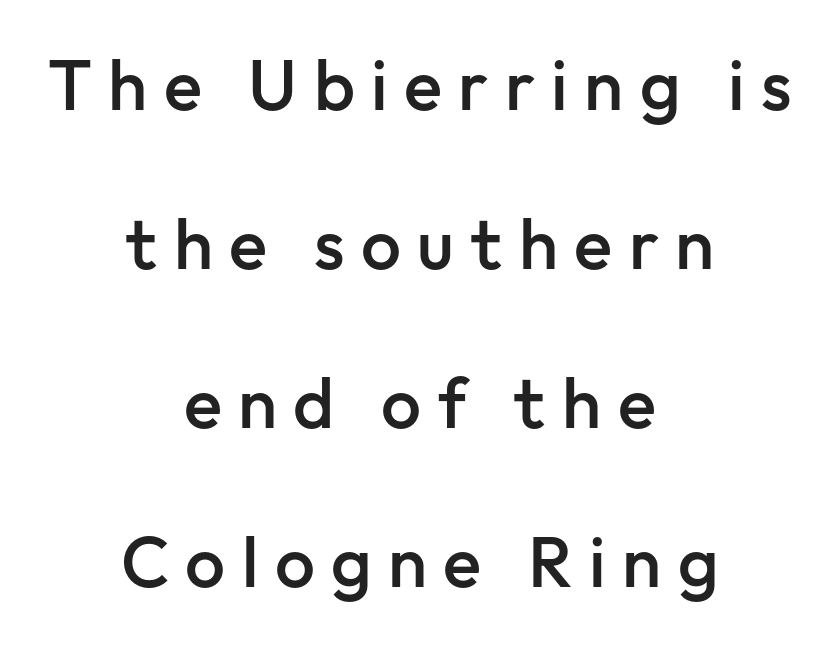
Q: Is the text bold? A: Semi-bold.
Q: Is the text italic (slanted)? A: No, it is upright.
Q: Is the typeface a serif or a sans-serif typeface? A: Sans-serif.
Q: Is the text underlined? A: No.
Q: How is the paragraph aligned? A: Centered.
Q: Is the spacing between letters normal or unusually wide? A: Unusually wide.
Q: Is the spacing between lines tight, normal or loose? A: Loose.
Q: Width (condensed, normal, or wide)? A: Normal.
Q: Stroke contrast? A: Low.
Q: x-height? A: Medium.
Q: Monospaced? A: No.
